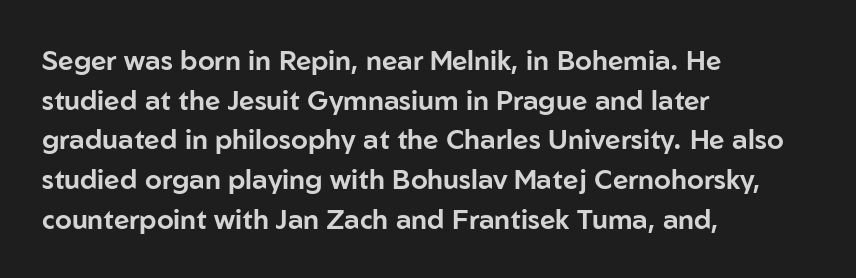
Q: Is the text italic (slanted)? A: No, it is upright.
Q: Is the text underlined? A: No.
Q: How is the paragraph aligned? A: Left-aligned.
Q: Is the spacing between letters normal or unusually wide? A: Normal.
Q: Is the spacing between lines tight, normal or loose? A: Normal.
